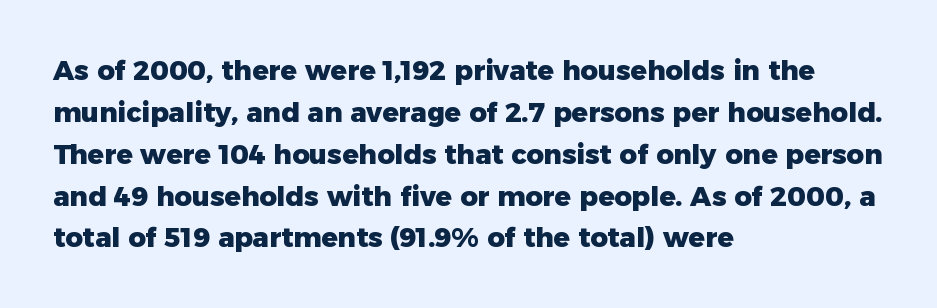
The image shows 27 px bold type, upright; set left-aligned, normal line spacing (1.55x), normal letter spacing, not underlined.
